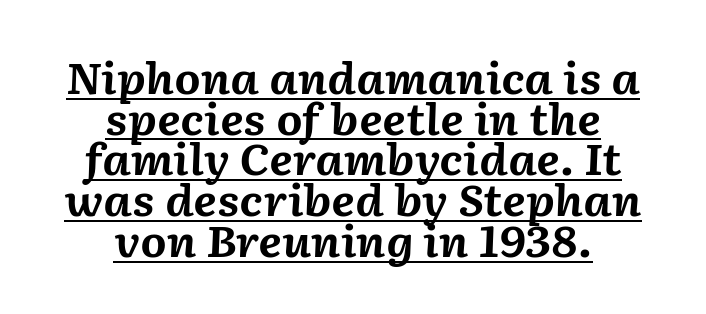
Q: Is the text bold? A: Yes.
Q: Is the text italic (slanted)? A: Yes, it leans right by about 2 degrees.
Q: Is the text underlined? A: Yes.
Q: How is the paragraph aligned? A: Centered.
Q: Is the spacing between letters normal or unusually wide? A: Normal.
Q: Is the spacing between lines tight, normal or loose? A: Tight.
Q: Width (condensed, normal, or wide)? A: Normal.
Q: Stroke contrast? A: Medium.
Q: x-height? A: Medium.
Q: Monospaced? A: No.
